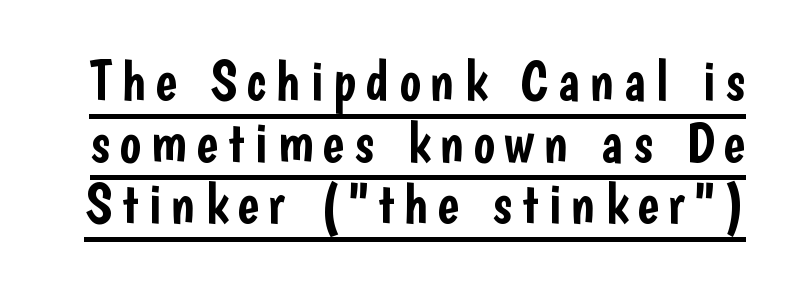
Q: Is the text italic (slanted)? A: No, it is upright.
Q: Is the typeface a serif or a sans-serif typeface? A: Sans-serif.
Q: Is the text underlined? A: Yes.
Q: Is the spacing between lines tight, normal or loose? A: Tight.
Q: Width (condensed, normal, or wide)? A: Condensed.
Q: Stroke contrast? A: Low.
Q: x-height? A: Medium.
Q: Monospaced? A: No.
